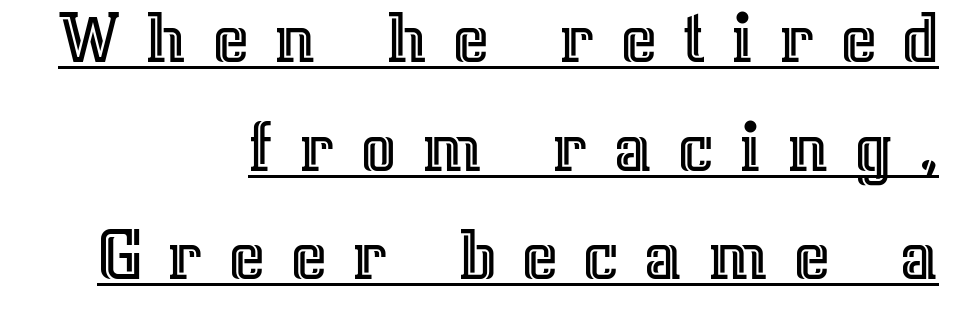
{"italic": "no", "width": "normal", "x_height": "medium", "monospaced": "no", "underline": "yes", "align": "right", "line_spacing": "normal", "line_spacing_ratio": 1.41, "letter_spacing": "wide", "letter_spacing_em": 0.33, "glyph_px": 77}
